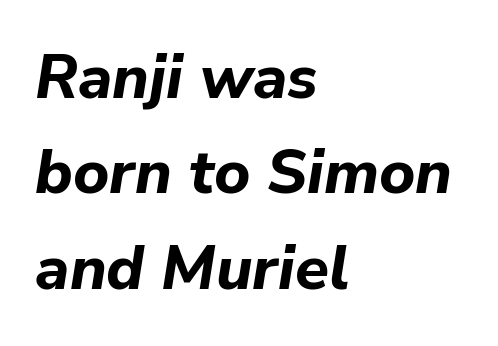
The image shows 62 px bold type, italic (leaning right); set left-aligned, normal line spacing (1.54x), normal letter spacing, not underlined; low stroke contrast and a medium x-height.
